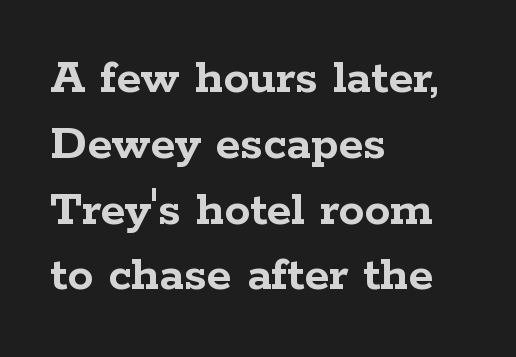
Is the letter spacing exaggerated? No — it looks like the ordinary default. Underlining? Definitely not there. Unlike italic type, these characters show no tilt at all. Varying glyph widths throughout — classic text-font behaviour. The passage shown stacks its lines at a standard gap.
